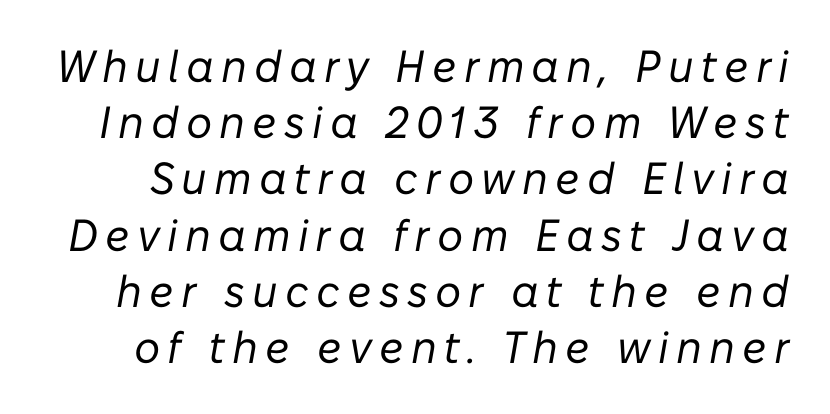
{"italic": "yes", "lean": "right", "slant_degrees": 10, "bold": "no", "weight": "regular", "width": "normal", "stroke_contrast": "low", "x_height": "medium", "monospaced": "no", "underline": "no", "line_spacing": "normal", "line_spacing_ratio": 1.25, "glyph_px": 45}
